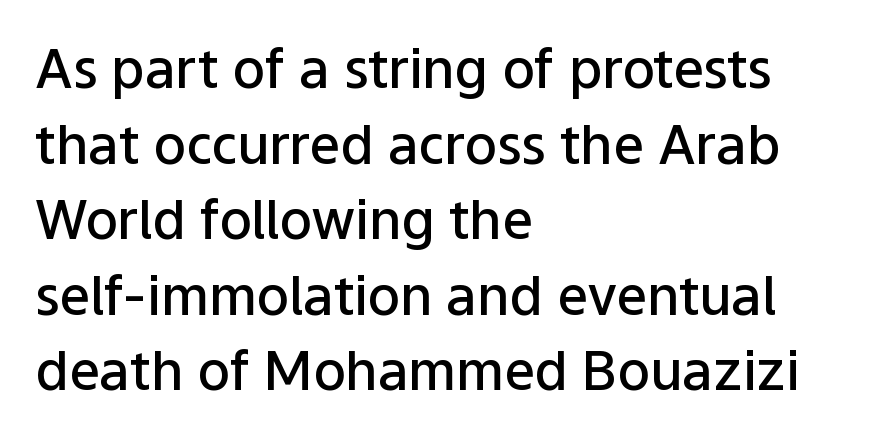
{"serif": "no", "italic": "no", "bold": "semi", "weight": "semibold", "width": "normal", "stroke_contrast": "low", "x_height": "medium", "monospaced": "no", "underline": "no", "align": "left", "line_spacing": "normal", "line_spacing_ratio": 1.4, "letter_spacing": "normal", "letter_spacing_em": 0.0, "glyph_px": 54}
